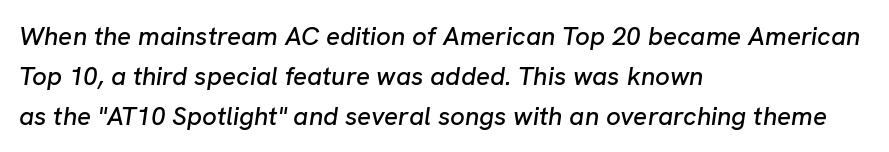
{"italic": "yes", "lean": "right", "slant_degrees": 8, "underline": "no", "align": "left", "line_spacing": "normal", "line_spacing_ratio": 1.53, "letter_spacing": "normal", "letter_spacing_em": 0.0, "glyph_px": 26}
